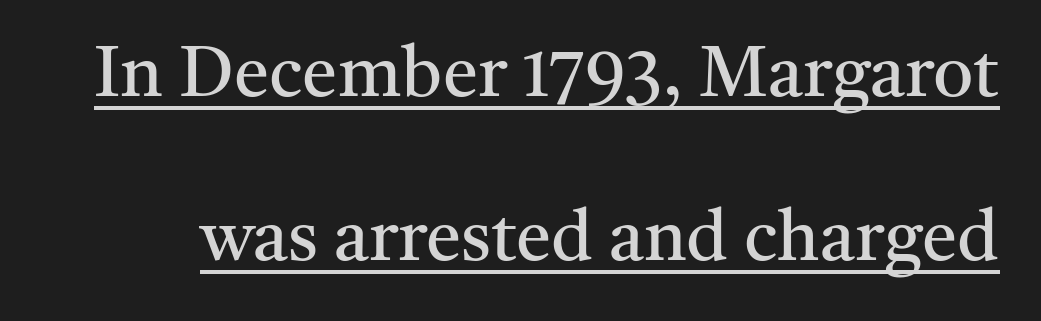
{"serif": "yes", "italic": "no", "bold": "no", "weight": "regular", "width": "normal", "stroke_contrast": "medium", "x_height": "medium", "monospaced": "no", "underline": "yes", "line_spacing": "loose", "line_spacing_ratio": 2.31, "letter_spacing": "normal", "letter_spacing_em": 0.0, "glyph_px": 71}
